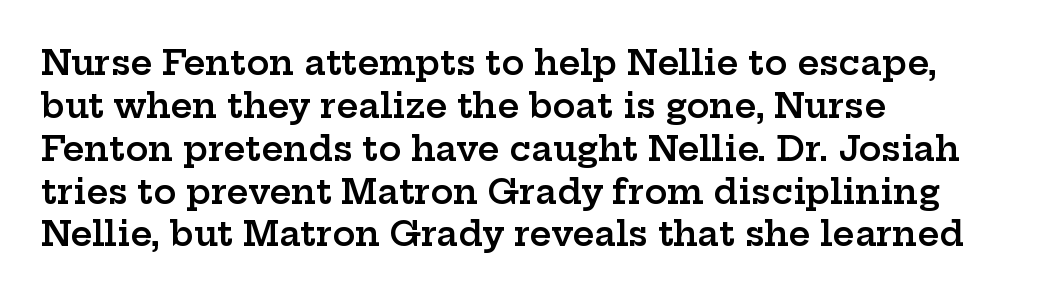
The image shows 34 px semibold, wide serif type, upright; set left-aligned, normal line spacing (1.26x), normal letter spacing, not underlined; low stroke contrast and a medium x-height.
